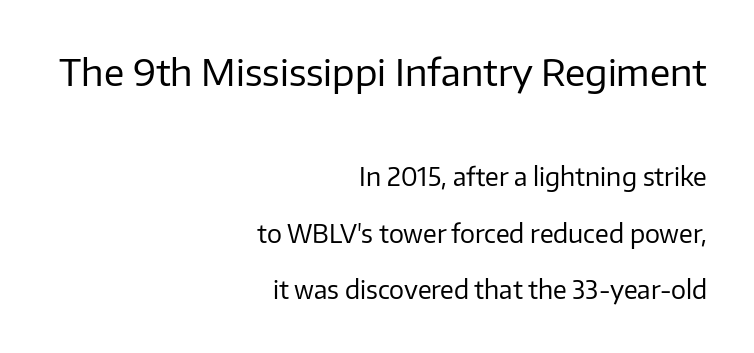
{"serif": "no", "italic": "no", "bold": "no", "weight": "regular", "width": "normal", "stroke_contrast": "low", "x_height": "medium", "monospaced": "no", "underline": "no", "align": "right", "line_spacing": "loose", "line_spacing_ratio": 2.26, "letter_spacing": "normal", "letter_spacing_em": 0.0, "larger_block": "first", "size_ratio": 1.48, "glyph_px": 37}
